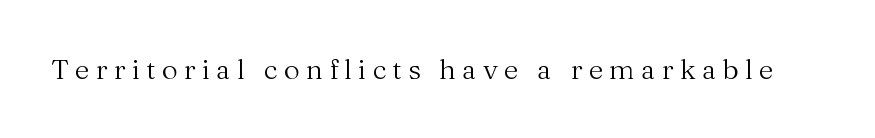
You could not count columns in this text — the font is proportionally spaced. Is the stroke heavy? The answer is a plain regular-or-lighter. Vertical strokes here are truly vertical. Here the glyphs are tracked loosely, breaking word shapes into spaced letters. A serif font was chosen for this passage. Quick note: underline off.
